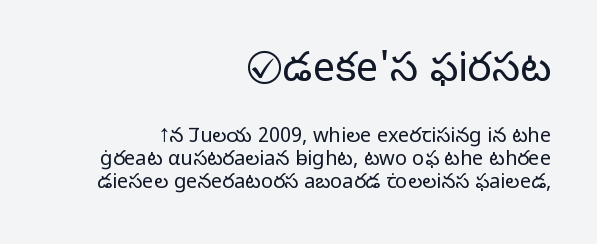
Does the bottom block carry the larger type? No, the top block does. The face used here is rendered with its standard letterfit. The typeface has the unassuming heft of standard copy or less. No italicization has been applied; the sample stays upright. Has an underline been added? It has not. The text block is weighted toward the right margin, trailing off unevenly leftward.
